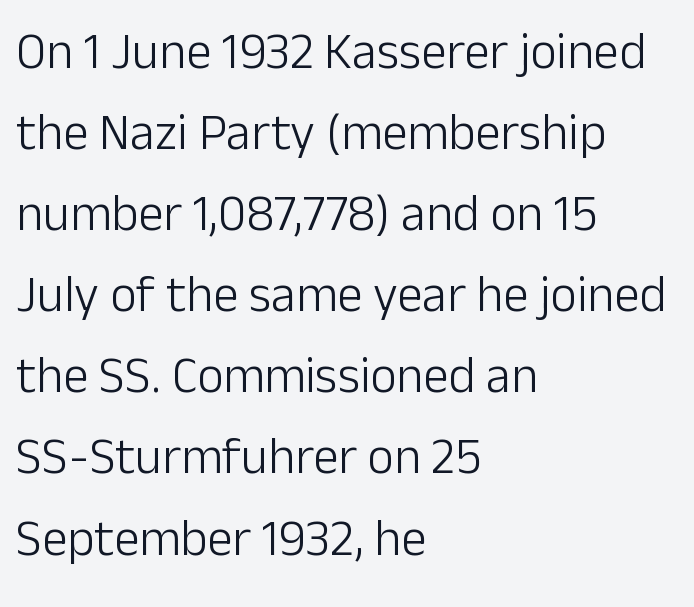
The image shows 51 px light sans-serif type, upright; set left-aligned, normal line spacing (1.59x), normal letter spacing, not underlined; low stroke contrast and a medium x-height.
